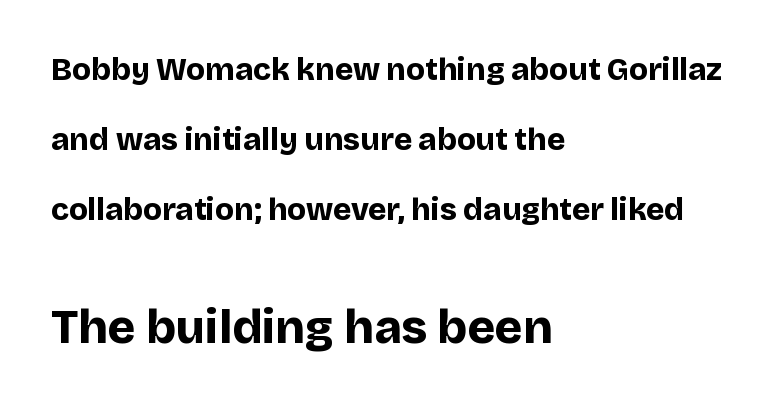
The image shows 47 px bold sans-serif type, upright; set left-aligned, loose line spacing (2.26x), normal letter spacing, not underlined; the second (bottom) block is 1.52x larger; low stroke contrast and a large x-height.
